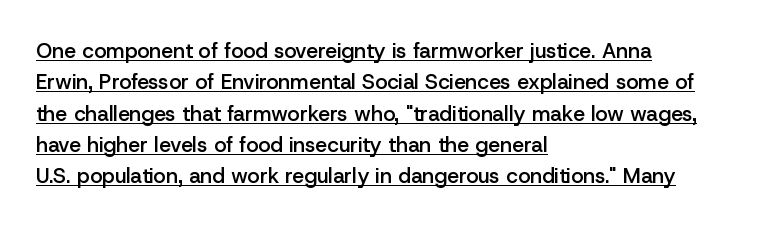
Q: Is the text bold? A: Semi-bold.
Q: Is the text italic (slanted)? A: No, it is upright.
Q: Is the text underlined? A: Yes.
Q: How is the paragraph aligned? A: Left-aligned.
Q: Is the spacing between letters normal or unusually wide? A: Normal.
Q: Is the spacing between lines tight, normal or loose? A: Normal.
